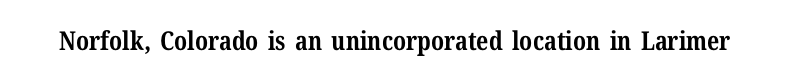
The image shows 26 px bold type, upright; set normal letter spacing, not underlined.
